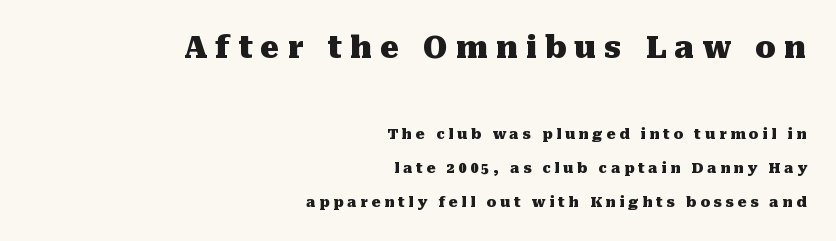
The image shows 30 px heavy serif type, upright; set right-aligned, loose line spacing (2.41x), unusually wide letter spacing (+0.27 em), not underlined; the first (top) block is 2.14x larger; medium stroke contrast and a medium x-height.
